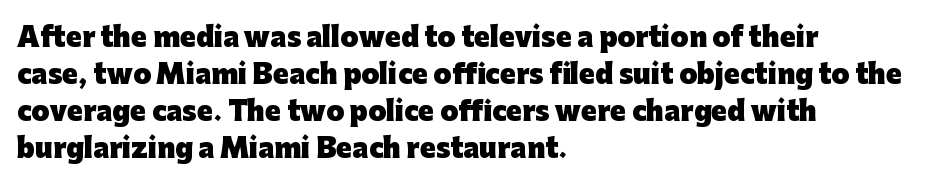
{"italic": "no", "bold": "yes", "underline": "no", "align": "left", "line_spacing": "normal", "line_spacing_ratio": 1.42, "letter_spacing": "normal", "letter_spacing_em": 0.0, "glyph_px": 26}
